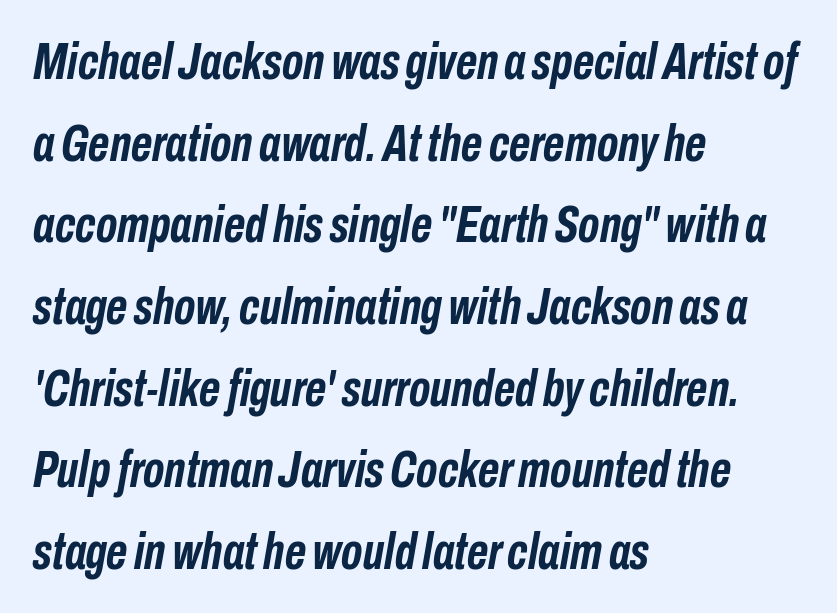
Q: Is the text bold? A: Yes.
Q: Is the text italic (slanted)? A: Yes, it leans right by about 10 degrees.
Q: Is the text underlined? A: No.
Q: How is the paragraph aligned? A: Left-aligned.
Q: Is the spacing between letters normal or unusually wide? A: Normal.
Q: Is the spacing between lines tight, normal or loose? A: Normal.
Q: Width (condensed, normal, or wide)? A: Condensed.
Q: Stroke contrast? A: Low.
Q: x-height? A: Medium.
Q: Monospaced? A: No.
